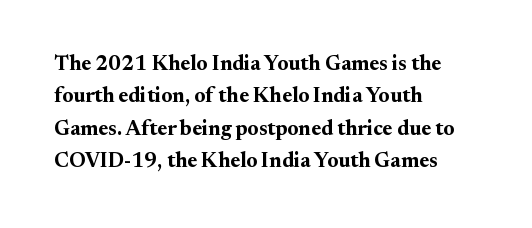
Q: Is the text bold? A: Yes.
Q: Is the text italic (slanted)? A: No, it is upright.
Q: Is the text underlined? A: No.
Q: How is the paragraph aligned? A: Left-aligned.
Q: Is the spacing between letters normal or unusually wide? A: Normal.
Q: Is the spacing between lines tight, normal or loose? A: Normal.
